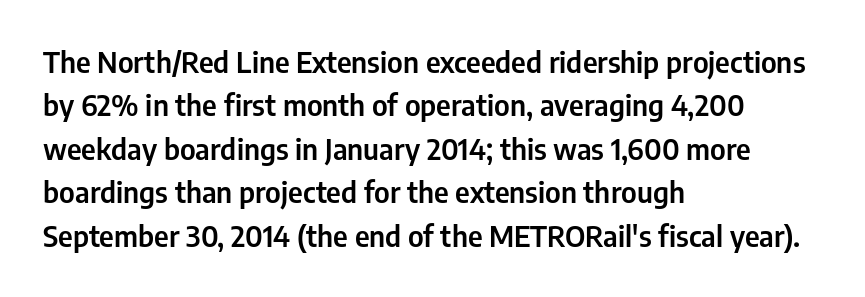
Varying glyph widths throughout — classic text-font behaviour. Regarding leading, the lines here are spaced in the standard way. Italic? Not at all — the glyphs are vertical. A typesetter would call this zero additional tracking. Is the block centered? No — it sits flush against the left margin.
